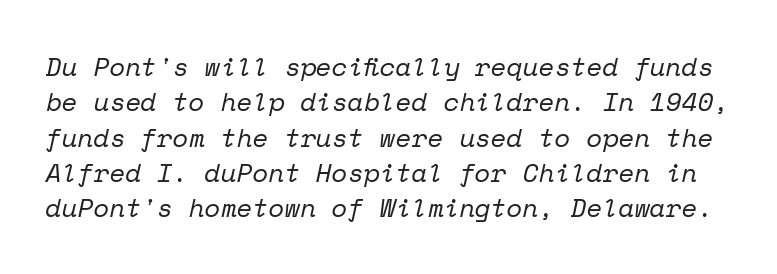
Q: Is the text bold? A: No.
Q: Is the text italic (slanted)? A: Yes, it leans right by about 12 degrees.
Q: Is the text underlined? A: No.
Q: Is the spacing between letters normal or unusually wide? A: Normal.
Q: Is the spacing between lines tight, normal or loose? A: Normal.
